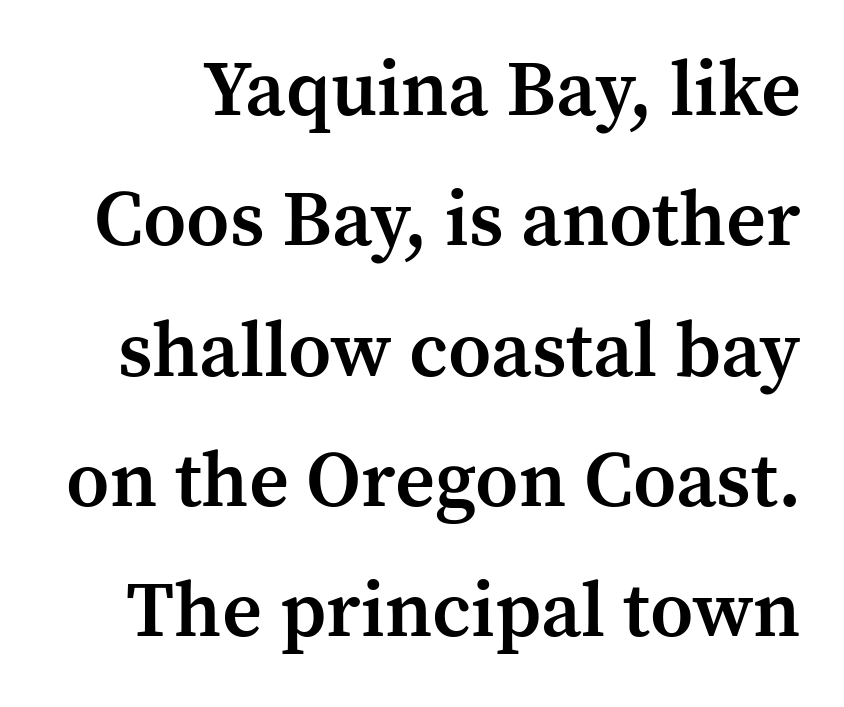
{"serif": "yes", "italic": "no", "bold": "semi", "weight": "semibold", "width": "normal", "stroke_contrast": "medium", "x_height": "medium", "monospaced": "no", "underline": "no", "line_spacing": "normal", "line_spacing_ratio": 1.67, "letter_spacing": "normal", "letter_spacing_em": 0.0, "glyph_px": 78}
